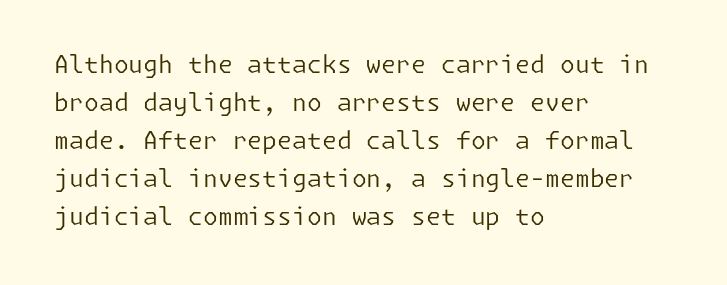
Caption: standard tracking, unaltered. How would I describe the line gaps? Plain and ordinary. Notice how the stems are strictly vertical — no italics here. The typeface has the unassuming heft of standard copy or less. The lines are quadded left.
